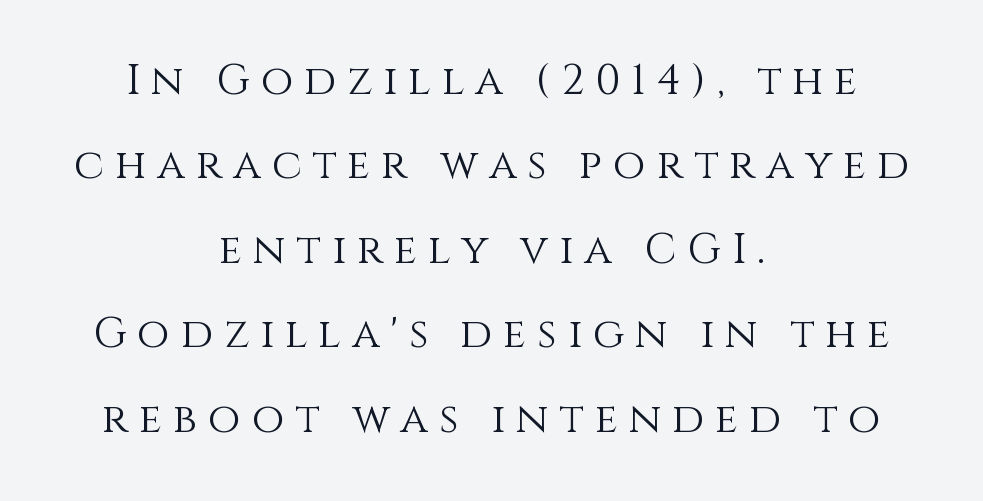
{"italic": "no", "bold": "no", "weight": "light", "width": "normal", "stroke_contrast": "medium", "x_height": "large", "monospaced": "no", "underline": "no", "align": "center", "line_spacing": "loose", "line_spacing_ratio": 2.01, "letter_spacing": "wide", "letter_spacing_em": 0.26, "glyph_px": 42}
